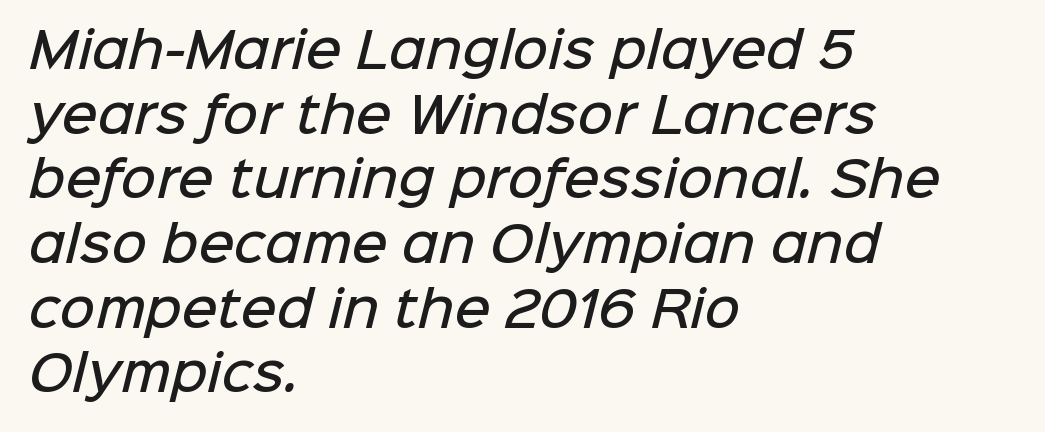
{"serif": "no", "bold": "semi", "weight": "semibold", "width": "normal", "stroke_contrast": "low", "x_height": "medium", "monospaced": "no", "underline": "no", "align": "left", "line_spacing": "normal", "line_spacing_ratio": 1.32, "letter_spacing": "normal", "letter_spacing_em": 0.0, "glyph_px": 49}
